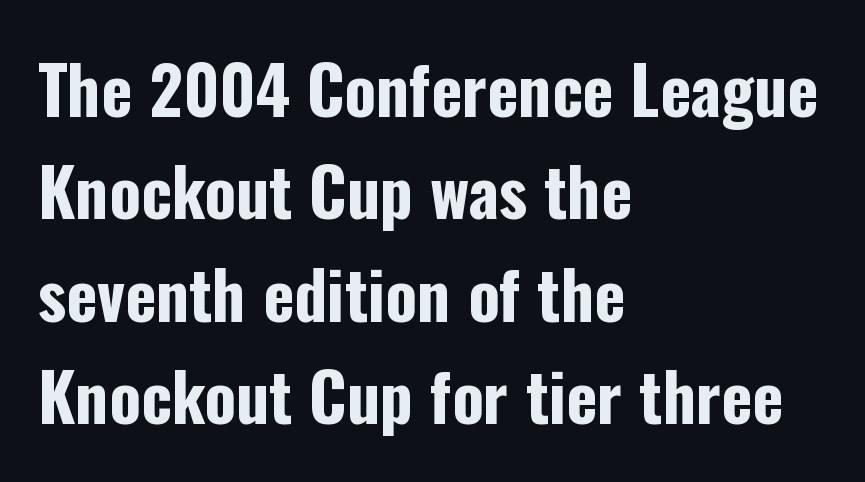
Q: Is the text bold? A: Yes.
Q: Is the text italic (slanted)? A: No, it is upright.
Q: Is the typeface a serif or a sans-serif typeface? A: Sans-serif.
Q: Is the text underlined? A: No.
Q: How is the paragraph aligned? A: Left-aligned.
Q: Is the spacing between letters normal or unusually wide? A: Normal.
Q: Is the spacing between lines tight, normal or loose? A: Normal.
Q: Width (condensed, normal, or wide)? A: Condensed.
Q: Stroke contrast? A: Low.
Q: x-height? A: Medium.
Q: Monospaced? A: No.
